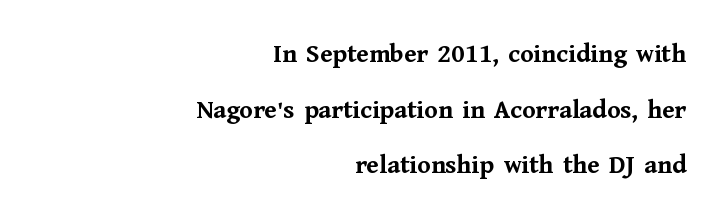
Q: Is the text bold? A: Yes.
Q: Is the text italic (slanted)? A: No, it is upright.
Q: Is the text underlined? A: No.
Q: How is the paragraph aligned? A: Right-aligned.
Q: Is the spacing between letters normal or unusually wide? A: Normal.
Q: Is the spacing between lines tight, normal or loose? A: Loose.
